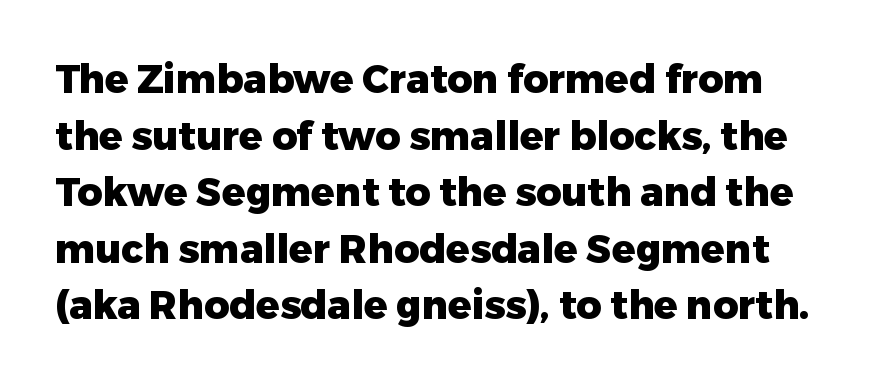
{"serif": "no", "italic": "no", "bold": "yes", "weight": "heavy", "width": "normal", "stroke_contrast": "low", "x_height": "medium", "monospaced": "no", "underline": "no", "line_spacing": "normal", "line_spacing_ratio": 1.45, "letter_spacing": "normal", "letter_spacing_em": 0.0, "glyph_px": 39}
